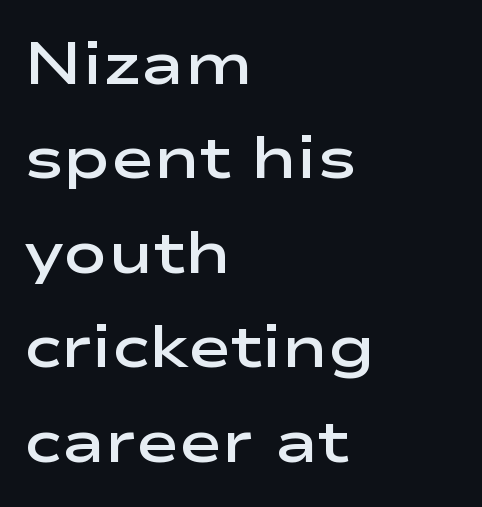
The lettering holds an erect, upright posture throughout. The passage shown is typed in a proportional face where columns would drift. Note: no serifs on the glyphs. Caption: semibold face, moderately heavy strokes. Whoever set this chose a conventional vertical rhythm. Underline: absent.
